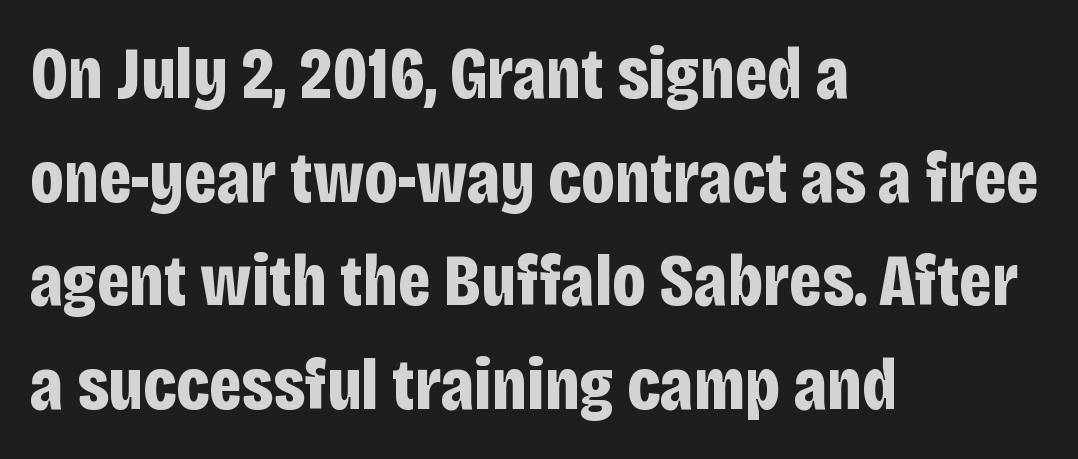
Q: Is the text bold? A: Yes.
Q: Is the text italic (slanted)? A: No, it is upright.
Q: Is the typeface a serif or a sans-serif typeface? A: Sans-serif.
Q: Is the text underlined? A: No.
Q: How is the paragraph aligned? A: Left-aligned.
Q: Is the spacing between letters normal or unusually wide? A: Normal.
Q: Is the spacing between lines tight, normal or loose? A: Normal.
Q: Width (condensed, normal, or wide)? A: Condensed.
Q: Stroke contrast? A: Low.
Q: x-height? A: Large.
Q: Monospaced? A: No.
